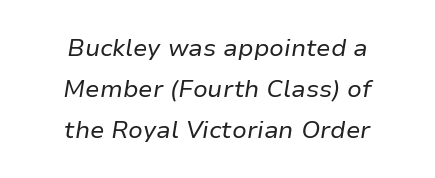
Q: Is the text bold? A: No.
Q: Is the text italic (slanted)? A: Yes, it leans right by about 9 degrees.
Q: Is the text underlined? A: No.
Q: How is the paragraph aligned? A: Centered.
Q: Is the spacing between letters normal or unusually wide? A: Normal.
Q: Is the spacing between lines tight, normal or loose? A: Normal.
